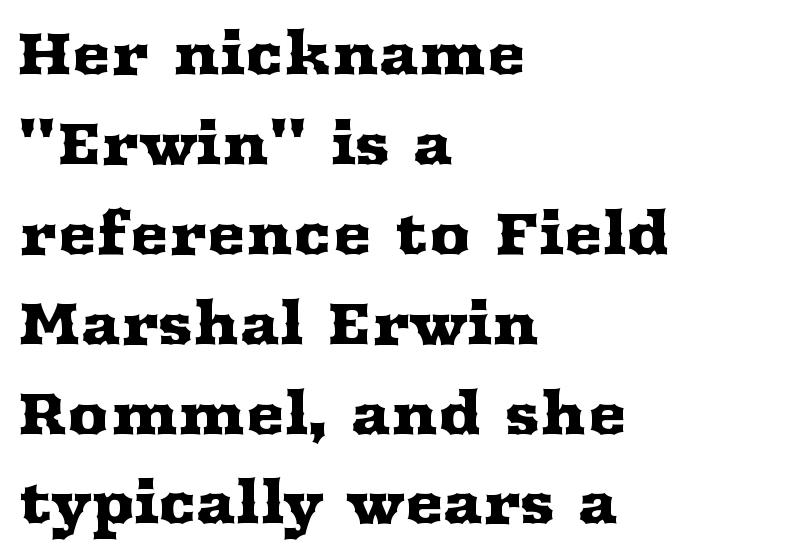
{"serif": "yes", "italic": "no", "width": "wide", "stroke_contrast": "medium", "x_height": "medium", "monospaced": "no", "underline": "no", "align": "left", "line_spacing": "normal", "line_spacing_ratio": 1.55, "letter_spacing": "normal", "letter_spacing_em": 0.0, "glyph_px": 58}
